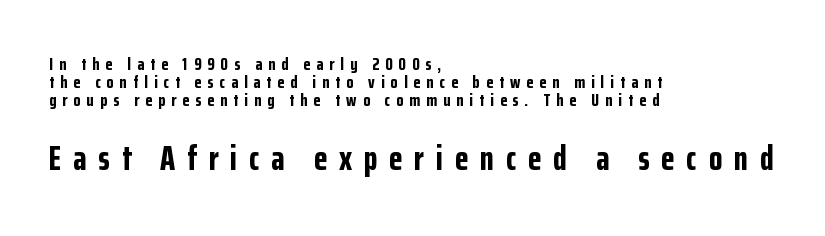
Q: Is the text bold? A: Yes.
Q: Is the text italic (slanted)? A: No, it is upright.
Q: Is the typeface a serif or a sans-serif typeface? A: Sans-serif.
Q: Is the text underlined? A: No.
Q: How is the paragraph aligned? A: Left-aligned.
Q: Is the spacing between letters normal or unusually wide? A: Unusually wide.
Q: Is the spacing between lines tight, normal or loose? A: Tight.
Q: Which block of text is set in a larger size, the first (top) or the second (bottom)? A: The second (bottom) one.
Q: Width (condensed, normal, or wide)? A: Condensed.
Q: Stroke contrast? A: Low.
Q: x-height? A: Medium.
Q: Monospaced? A: No.
